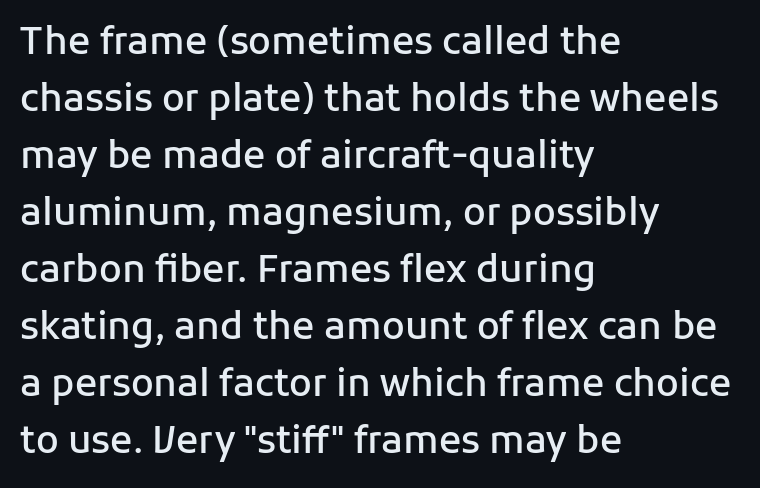
The image shows 37 px semibold sans-serif type, upright; set left-aligned, normal line spacing (1.54x), normal letter spacing, not underlined; low stroke contrast and a medium x-height.
